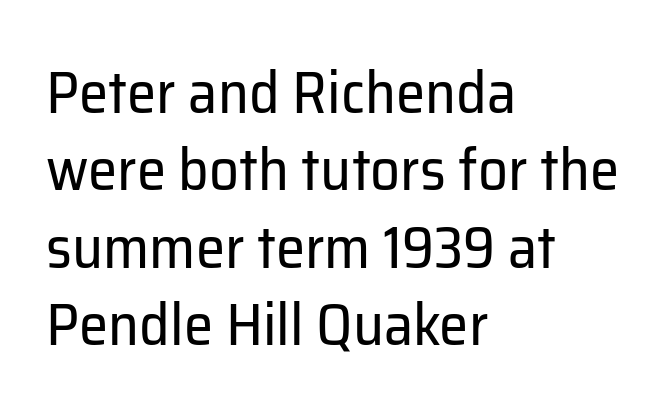
The face used here is proportionally spaced, like ordinary book or web type. Counters stay open thanks to moderate or lighter strokes. The horizontal fit of the characters is conventional and even. Examine the stroke ends and you'll find no serifs.
